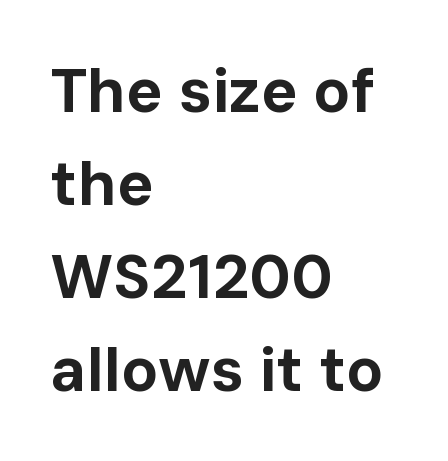
Q: Is the text bold? A: Yes.
Q: Is the text italic (slanted)? A: No, it is upright.
Q: Is the typeface a serif or a sans-serif typeface? A: Sans-serif.
Q: Is the text underlined? A: No.
Q: How is the paragraph aligned? A: Left-aligned.
Q: Is the spacing between letters normal or unusually wide? A: Normal.
Q: Is the spacing between lines tight, normal or loose? A: Normal.
Q: Width (condensed, normal, or wide)? A: Normal.
Q: Stroke contrast? A: Low.
Q: x-height? A: Medium.
Q: Monospaced? A: No.
